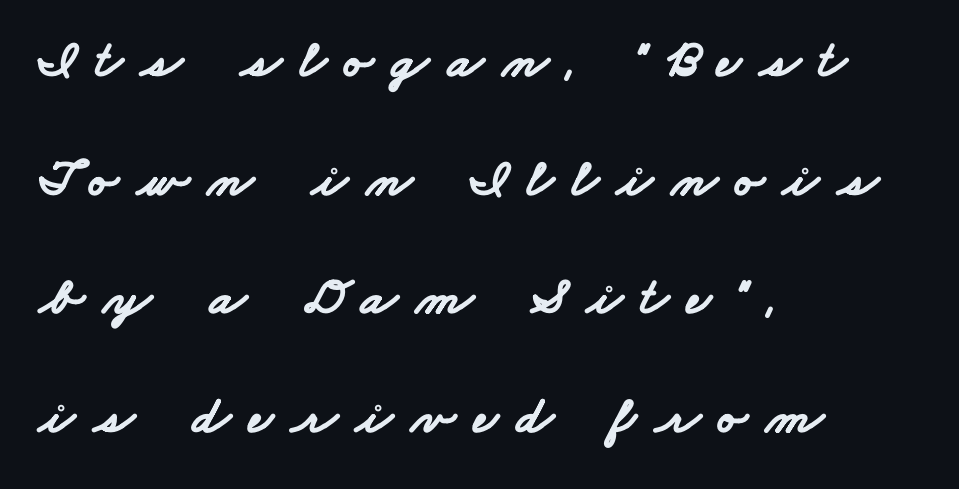
{"serif": "no", "bold": "yes", "weight": "bold", "width": "wide", "stroke_contrast": "low", "x_height": "small", "monospaced": "no", "underline": "no", "align": "left", "line_spacing": "loose", "line_spacing_ratio": 2.24, "letter_spacing": "wide", "letter_spacing_em": 0.35, "glyph_px": 53}
